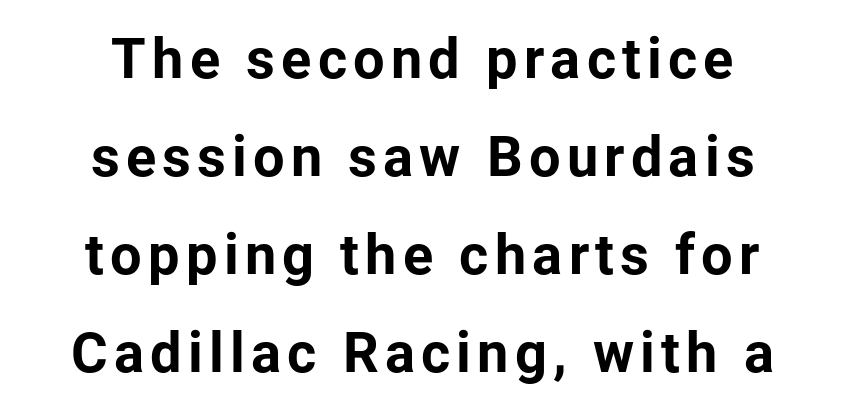
Q: Is the text bold? A: Yes.
Q: Is the text italic (slanted)? A: No, it is upright.
Q: Is the typeface a serif or a sans-serif typeface? A: Sans-serif.
Q: Is the text underlined? A: No.
Q: How is the paragraph aligned? A: Centered.
Q: Width (condensed, normal, or wide)? A: Normal.
Q: Stroke contrast? A: Low.
Q: x-height? A: Medium.
Q: Monospaced? A: No.
